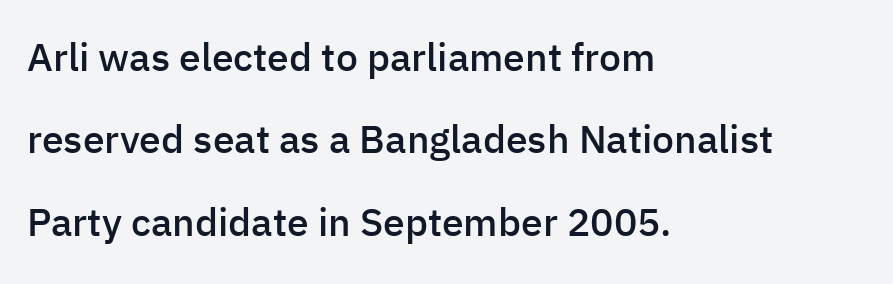
Check where the strokes stop: nothing finishes them off — pure sans. Look at the stroke-to-counter ratio: somewhat heavy, a semibold. Designer's note — italics off, roman on. Words appear dense and cohesive because spacing is normal. Casual observation: everything's shoved over to the left. Think of a printed novel: that variable character pitch is what you see here.
